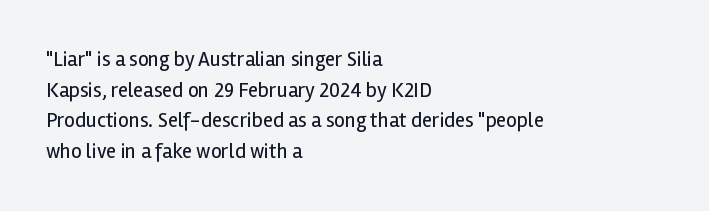
The strip under each line holds only bare page. The lines in this sample share a left origin and differ only in where they stop. The block of text has a typical density, with ordinary space between rows. A typesetter would call this zero additional tracking. Each stroke keeps to a modest, everyday thickness or less. Style check: upright.
